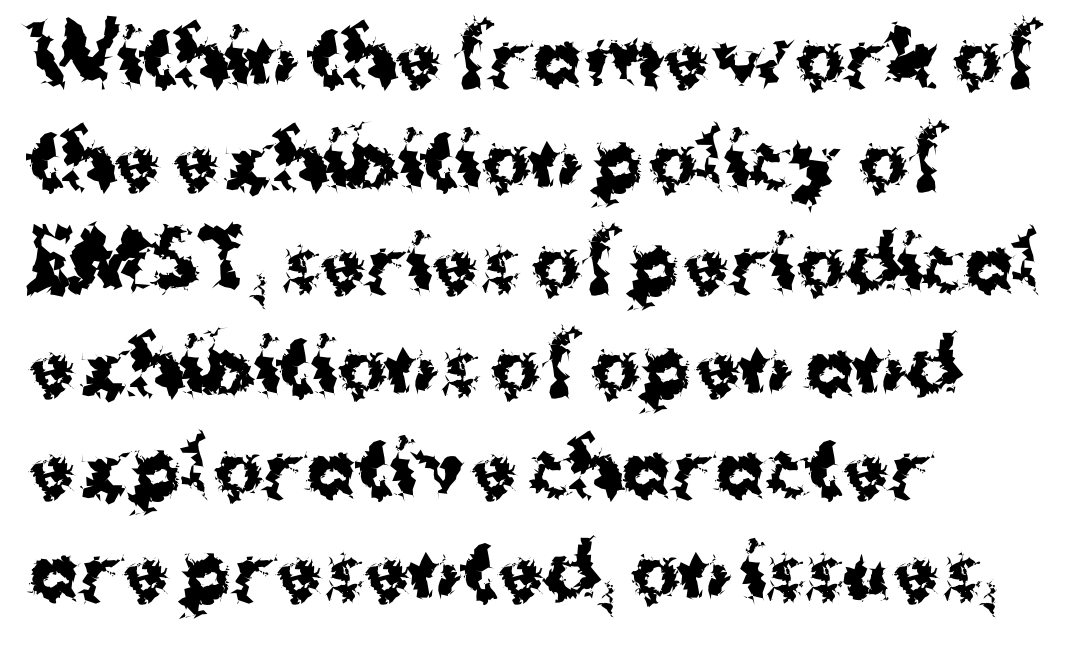
Grotesque or geometric, the face here clearly has no serifs. Lines of text with bare space underneath. You'd pick this weight for a headline — it's a proper bold. Do the letters lean? They stand straight.
